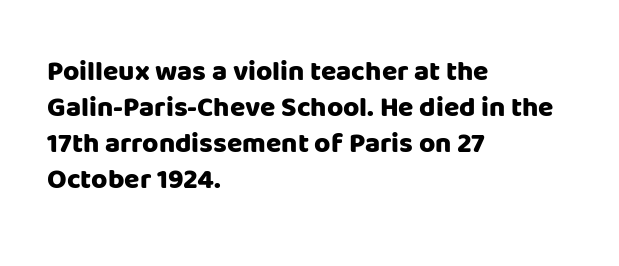
Q: Is the text bold? A: Yes.
Q: Is the text italic (slanted)? A: No, it is upright.
Q: Is the typeface a serif or a sans-serif typeface? A: Sans-serif.
Q: Is the text underlined? A: No.
Q: How is the paragraph aligned? A: Left-aligned.
Q: Is the spacing between letters normal or unusually wide? A: Normal.
Q: Is the spacing between lines tight, normal or loose? A: Normal.
Q: Width (condensed, normal, or wide)? A: Normal.
Q: Stroke contrast? A: Low.
Q: x-height? A: Large.
Q: Monospaced? A: No.
